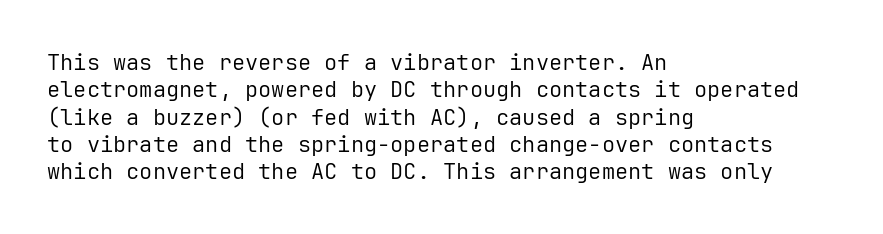
Q: Is the text bold? A: No.
Q: Is the text italic (slanted)? A: No, it is upright.
Q: Is the text underlined? A: No.
Q: How is the paragraph aligned? A: Left-aligned.
Q: Is the spacing between letters normal or unusually wide? A: Normal.
